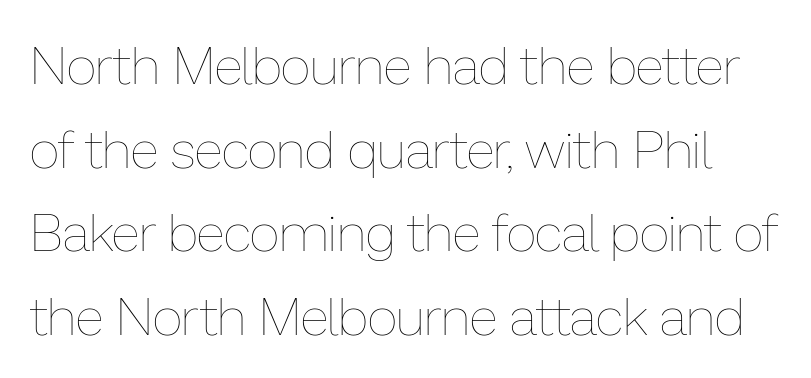
Q: Is the text bold? A: No.
Q: Is the text italic (slanted)? A: No, it is upright.
Q: Is the text underlined? A: No.
Q: Is the spacing between letters normal or unusually wide? A: Normal.
Q: Is the spacing between lines tight, normal or loose? A: Normal.
Q: Width (condensed, normal, or wide)? A: Normal.
Q: Stroke contrast? A: Low.
Q: x-height? A: Medium.
Q: Monospaced? A: No.
